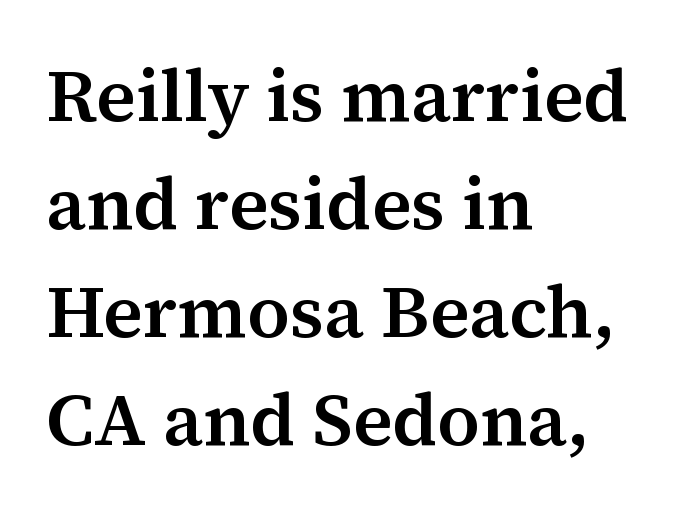
The image shows 74 px semibold serif type, upright; set left-aligned, normal line spacing (1.46x), normal letter spacing, not underlined; medium stroke contrast and a medium x-height.
